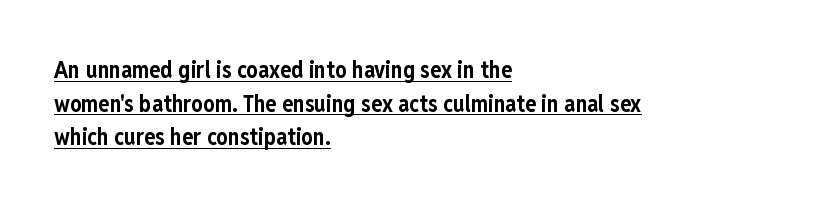
{"italic": "no", "bold": "yes", "underline": "yes", "align": "left", "line_spacing": "normal", "line_spacing_ratio": 1.46, "letter_spacing": "normal", "letter_spacing_em": 0.0, "glyph_px": 23}
